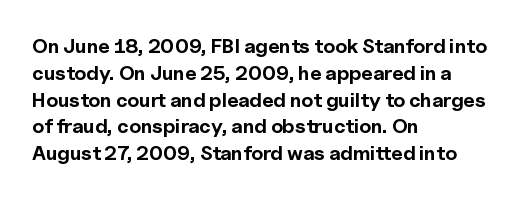
It's the straight-up-and-down kind of type. The letters sit at their default tracking, neither squeezed nor spread. Line starts are locked; line ends wander. This is heavy type, rendered in bold. Baseline-to-baseline distance is the conventional proportion of letter height.
